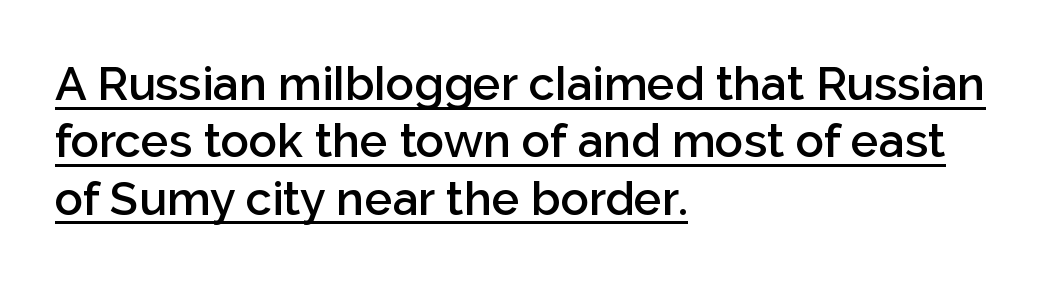
The type is set solid horizontally, with unmodified tracking. Underline: present. These lines stack with their left ends in a neat column. Do the characters align in a grid? No, the font is proportional.
